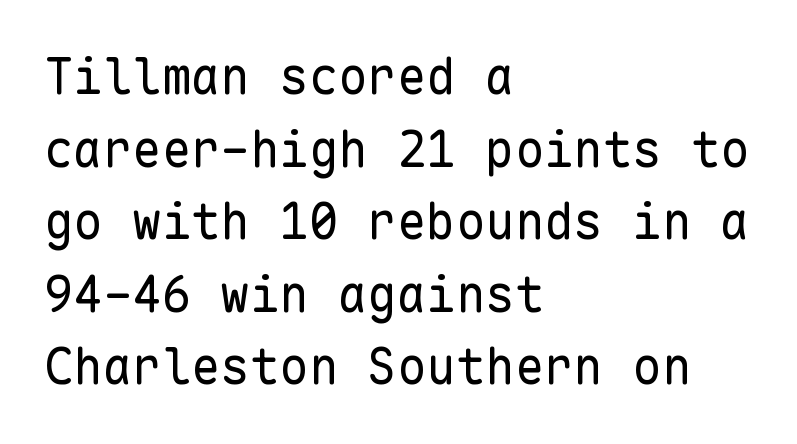
Q: Is the text bold? A: No.
Q: Is the text italic (slanted)? A: No, it is upright.
Q: Is the typeface a serif or a sans-serif typeface? A: Sans-serif.
Q: Is the text underlined? A: No.
Q: How is the paragraph aligned? A: Left-aligned.
Q: Is the spacing between letters normal or unusually wide? A: Normal.
Q: Is the spacing between lines tight, normal or loose? A: Normal.
Q: Width (condensed, normal, or wide)? A: Normal.
Q: Stroke contrast? A: Low.
Q: x-height? A: Medium.
Q: Monospaced? A: Yes.
